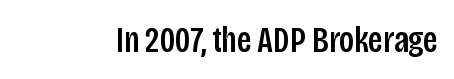
The image shows 37 px condensed sans-serif type, upright; set normal letter spacing, not underlined; low stroke contrast and a large x-height.
